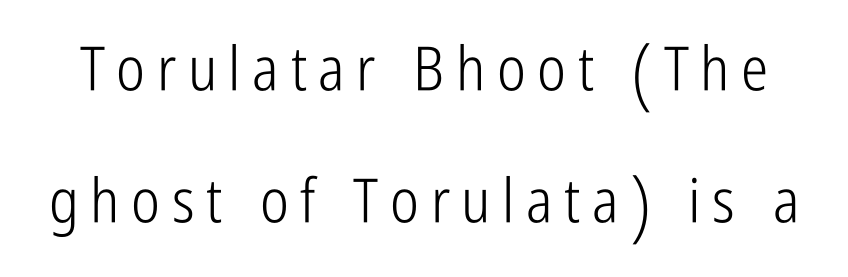
{"serif": "no", "italic": "no", "bold": "no", "weight": "light", "width": "condensed", "stroke_contrast": "low", "x_height": "medium", "monospaced": "no", "underline": "no", "line_spacing": "loose", "line_spacing_ratio": 2.17, "glyph_px": 61}
